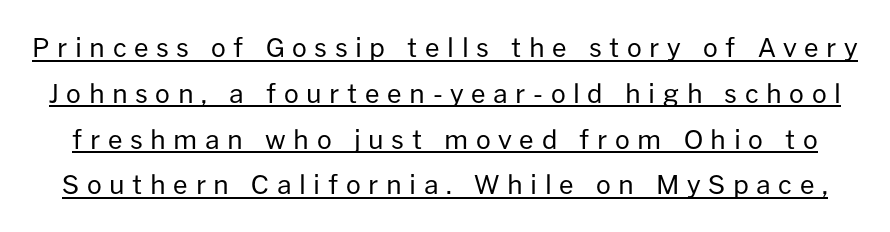
The image shows 26 px text type, upright; set line spacing 1.76x, unusually wide letter spacing (+0.29 em), underlined.
